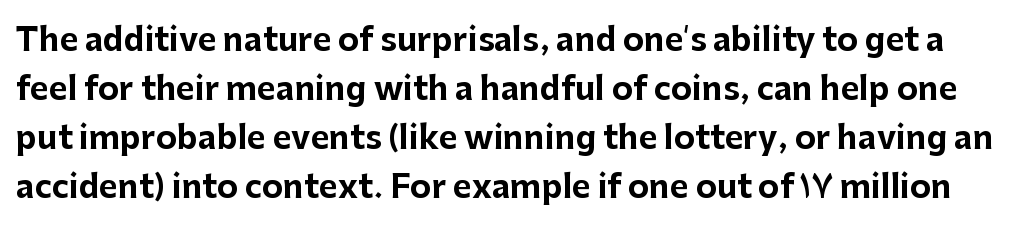
Q: Is the text bold? A: Yes.
Q: Is the text italic (slanted)? A: No, it is upright.
Q: Is the typeface a serif or a sans-serif typeface? A: Sans-serif.
Q: Is the text underlined? A: No.
Q: Is the spacing between letters normal or unusually wide? A: Normal.
Q: Is the spacing between lines tight, normal or loose? A: Normal.
Q: Width (condensed, normal, or wide)? A: Normal.
Q: Stroke contrast? A: Low.
Q: x-height? A: Medium.
Q: Monospaced? A: No.
